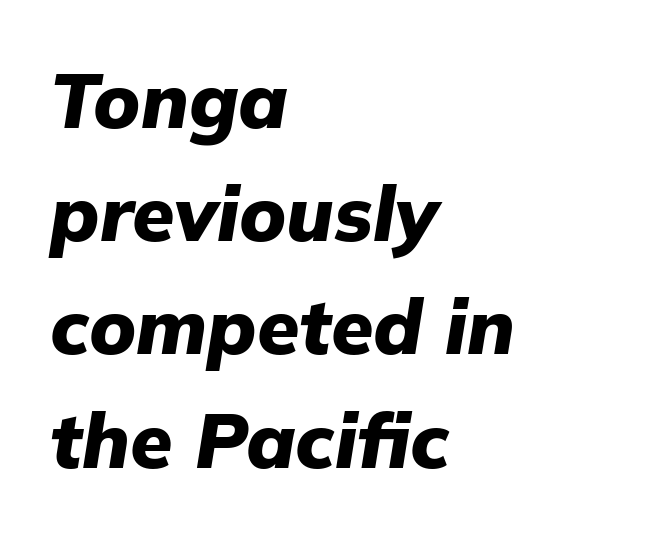
The image shows 77 px heavy type, italic (leaning right); set left-aligned, normal line spacing (1.47x), normal letter spacing, not underlined; low stroke contrast and a medium x-height.
